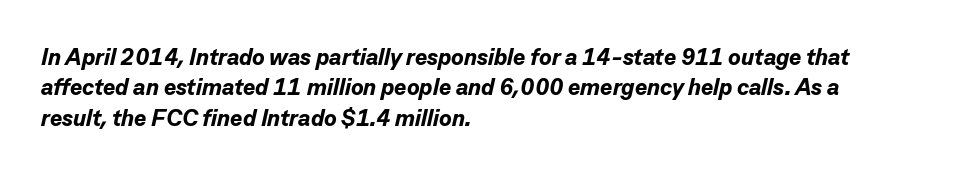
{"italic": "yes", "lean": "right", "slant_degrees": 13, "bold": "yes", "underline": "no", "align": "left", "line_spacing": "normal", "line_spacing_ratio": 1.32, "letter_spacing": "normal", "letter_spacing_em": 0.0, "glyph_px": 23}
